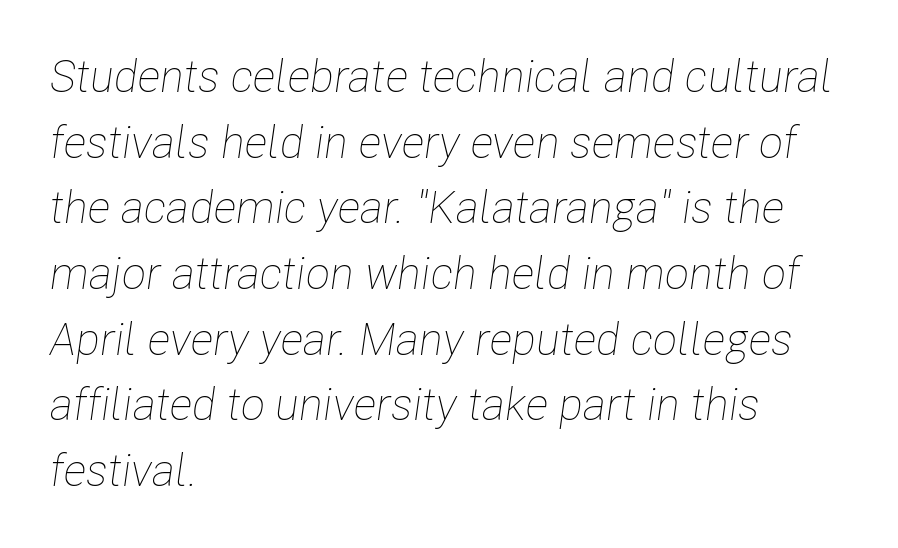
{"italic": "yes", "lean": "right", "slant_degrees": 8, "bold": "no", "weight": "thin", "width": "condensed", "stroke_contrast": "low", "x_height": "medium", "monospaced": "no", "underline": "no", "align": "left", "line_spacing": "normal", "line_spacing_ratio": 1.46, "letter_spacing": "normal", "letter_spacing_em": 0.0, "glyph_px": 45}
